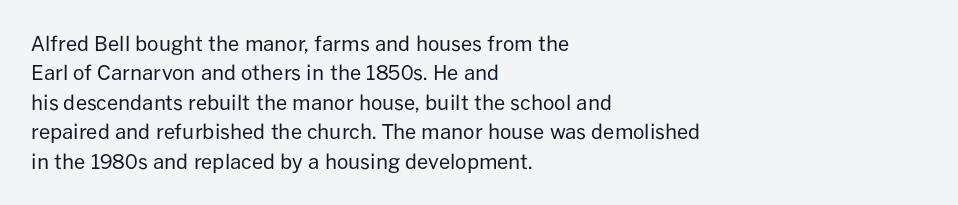
{"italic": "no", "bold": "no", "underline": "no", "align": "left", "line_spacing": "normal", "line_spacing_ratio": 1.47, "letter_spacing": "normal", "letter_spacing_em": 0.0, "glyph_px": 20}
